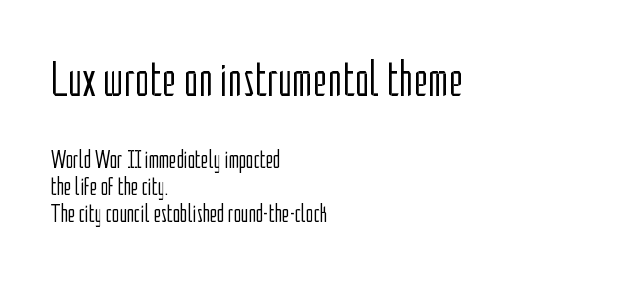
{"serif": "no", "italic": "no", "bold": "no", "weight": "light", "width": "condensed", "stroke_contrast": "low", "x_height": "medium", "monospaced": "no", "underline": "no", "align": "left", "line_spacing": "tight", "line_spacing_ratio": 1.08, "letter_spacing": "normal", "letter_spacing_em": 0.0, "larger_block": "first", "size_ratio": 2.0, "glyph_px": 50}
